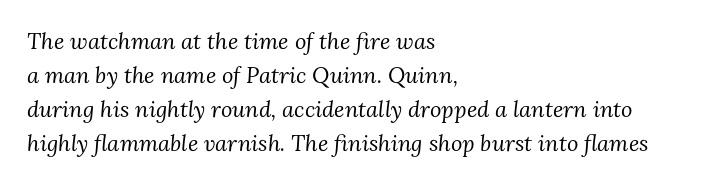
{"italic": "yes", "lean": "right", "slant_degrees": 3, "bold": "no", "underline": "no", "align": "left", "line_spacing": "normal", "line_spacing_ratio": 1.55, "letter_spacing": "normal", "letter_spacing_em": 0.0, "glyph_px": 22}
